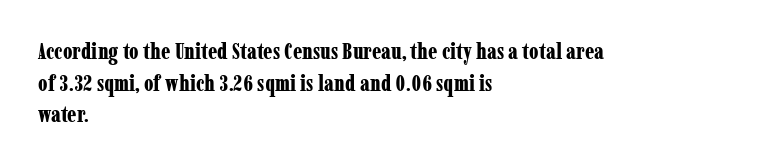
Beneath every word, the page is bare. Successive baselines arrive at the customary interval. It's the straight-up-and-down kind of type. Which margin do the lines hug? The left one — the right edge is uneven. Thick stems and heavy bowls — unmistakably bold.
